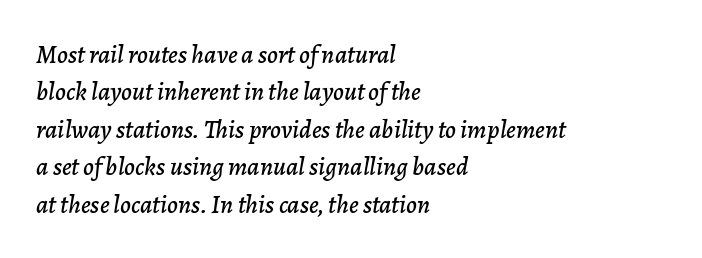
The axis of the letterforms is tilted away from vertical. The passage shown stacks its lines at a standard gap. The text block is weighted toward the left margin, trailing off unevenly rightward. The line texture is even and compact thanks to regular tracking. A bare baseline throughout the passage.
